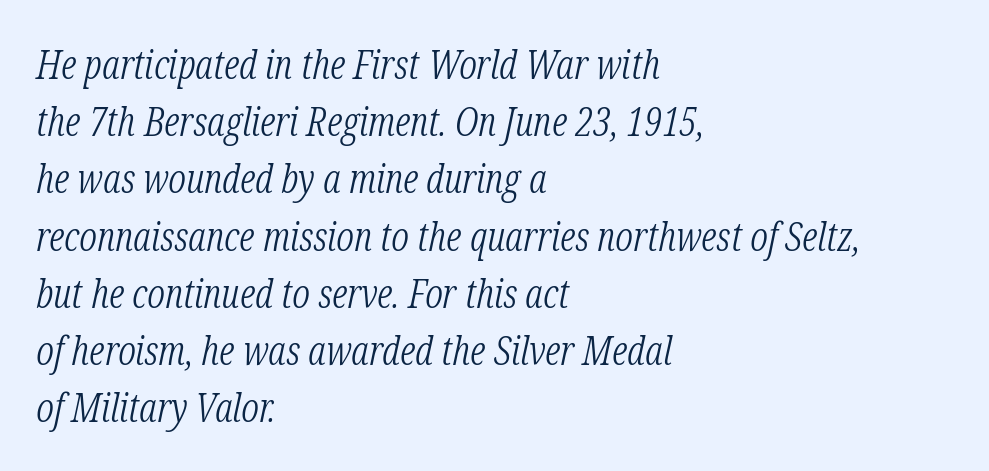
{"serif": "yes", "italic": "yes", "lean": "right", "slant_degrees": 12, "bold": "no", "weight": "light", "width": "condensed", "stroke_contrast": "low", "x_height": "medium", "monospaced": "no", "underline": "no", "align": "left", "line_spacing": "normal", "line_spacing_ratio": 1.43, "letter_spacing": "normal", "letter_spacing_em": 0.0, "glyph_px": 40}
